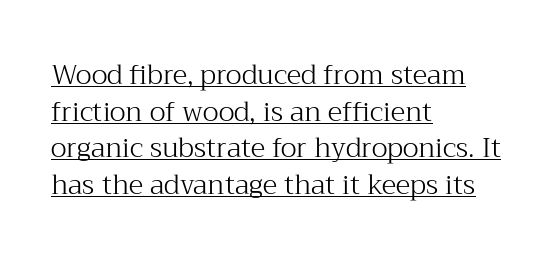
The image shows 27 px text type, upright; set left-aligned, normal line spacing (1.36x), normal letter spacing, underlined.
